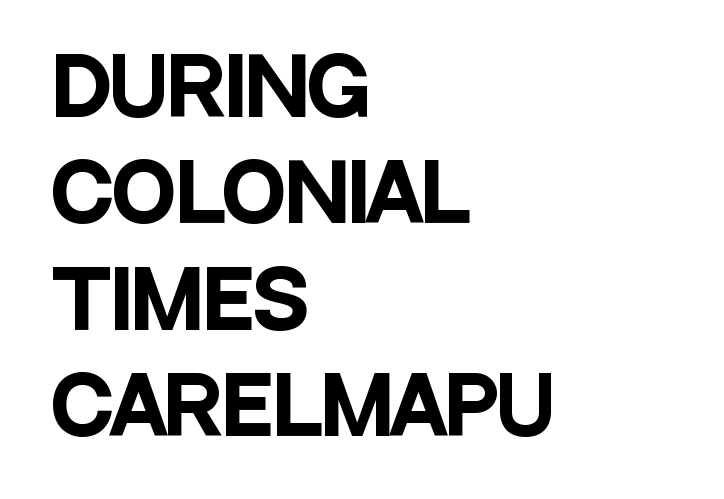
Tall strokes in this sample are plumb rather than angled. If you drew a ruler down the left edge, every line would touch it. Each new line begins a customary step beneath the previous one. A full-strength bold gives these letters their thick strokes. The type family on display is of the sans-serif kind. The letters advance in unequal steps, a hallmark of proportional type.
